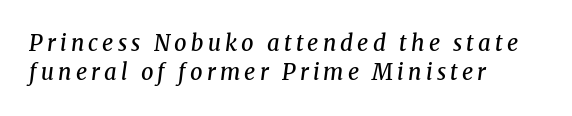
Descenders hang freely into open space. Vertical spacing — default. A semibold gives these letters moderate extra thickness, short of bold. Style check: oblique. In CSS terms this would be text-align: left.
